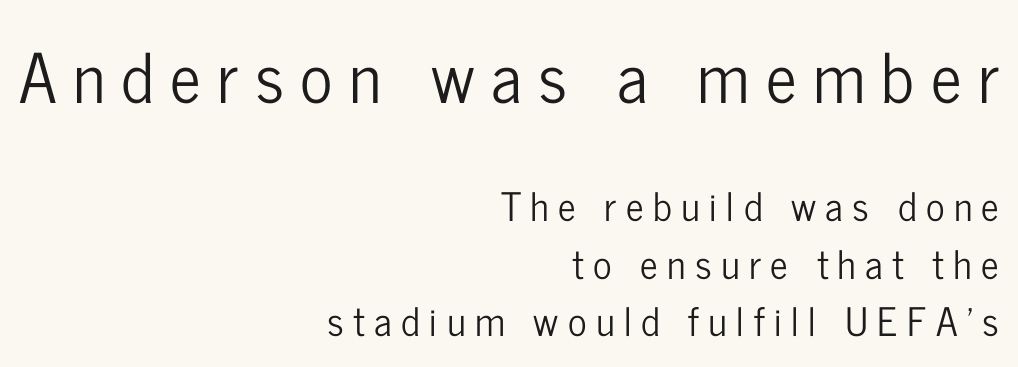
The image shows 68 px condensed sans-serif type, upright; set right-aligned, normal line spacing (1.47x), unusually wide letter spacing (+0.24 em), not underlined; the first (top) block is 1.74x larger; low stroke contrast and a medium x-height.
